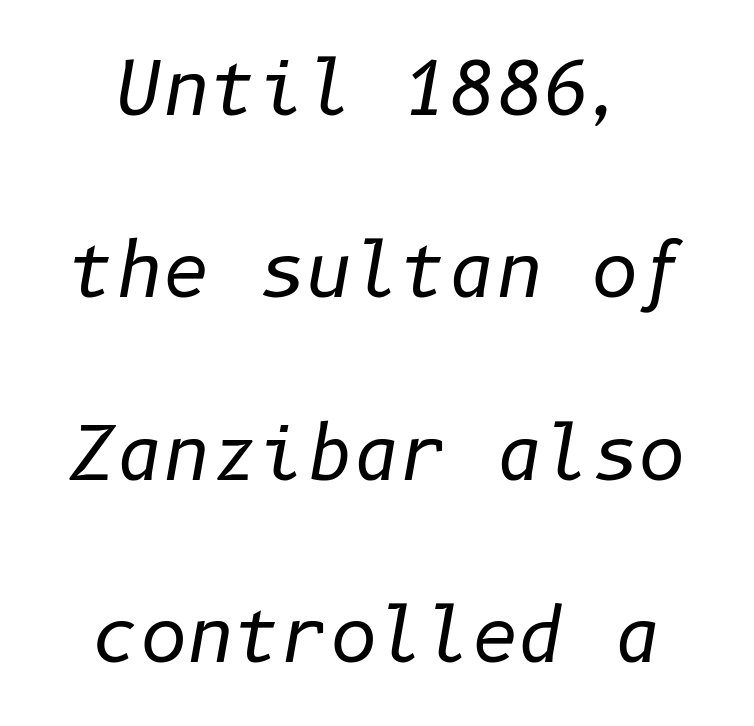
Q: Is the text bold? A: No.
Q: Is the text italic (slanted)? A: Yes, it leans right by about 10 degrees.
Q: Is the text underlined? A: No.
Q: Is the spacing between letters normal or unusually wide? A: Normal.
Q: Is the spacing between lines tight, normal or loose? A: Loose.
Q: Width (condensed, normal, or wide)? A: Normal.
Q: Stroke contrast? A: Low.
Q: x-height? A: Medium.
